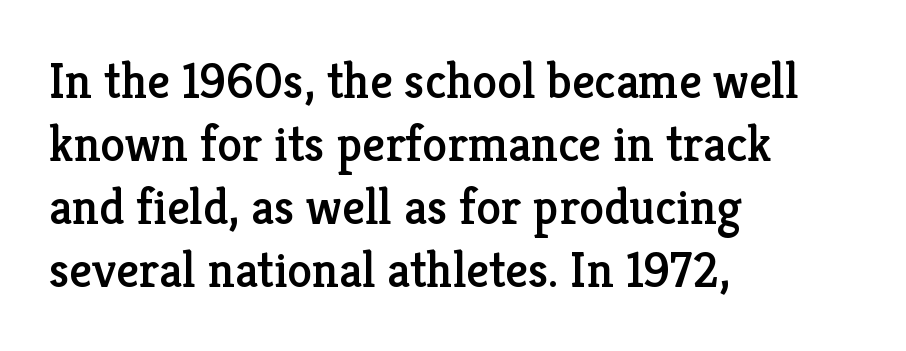
Q: Is the text italic (slanted)? A: No, it is upright.
Q: Is the typeface a serif or a sans-serif typeface? A: Serif.
Q: Is the text underlined? A: No.
Q: How is the paragraph aligned? A: Left-aligned.
Q: Is the spacing between letters normal or unusually wide? A: Normal.
Q: Is the spacing between lines tight, normal or loose? A: Normal.
Q: Width (condensed, normal, or wide)? A: Normal.
Q: Stroke contrast? A: Low.
Q: x-height? A: Medium.
Q: Monospaced? A: No.
